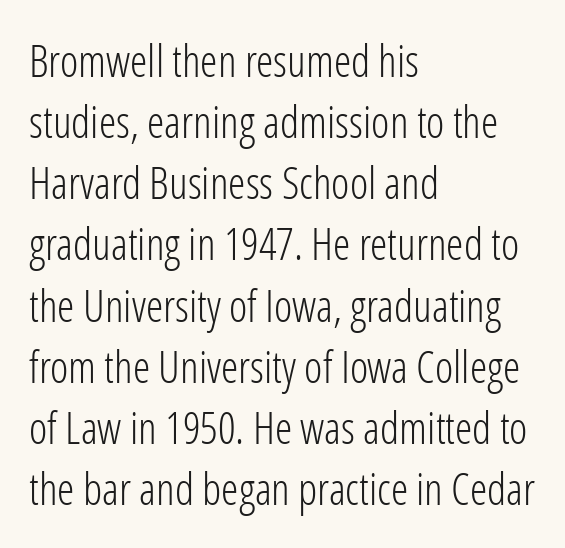
Q: Is the text bold? A: No.
Q: Is the text italic (slanted)? A: No, it is upright.
Q: Is the typeface a serif or a sans-serif typeface? A: Sans-serif.
Q: Is the text underlined? A: No.
Q: How is the paragraph aligned? A: Left-aligned.
Q: Is the spacing between letters normal or unusually wide? A: Normal.
Q: Is the spacing between lines tight, normal or loose? A: Normal.
Q: Width (condensed, normal, or wide)? A: Condensed.
Q: Stroke contrast? A: Low.
Q: x-height? A: Medium.
Q: Monospaced? A: No.
